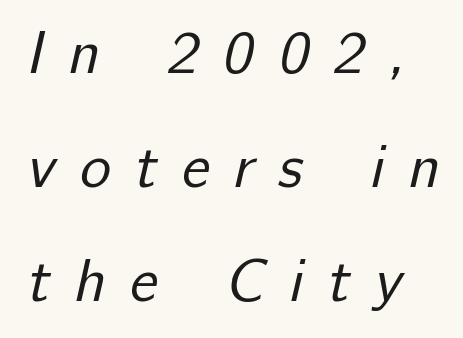
{"serif": "no", "bold": "no", "weight": "regular", "width": "normal", "stroke_contrast": "low", "x_height": "medium", "monospaced": "no", "underline": "no", "line_spacing": "loose", "line_spacing_ratio": 1.93, "letter_spacing": "wide", "letter_spacing_em": 0.41, "glyph_px": 59}
